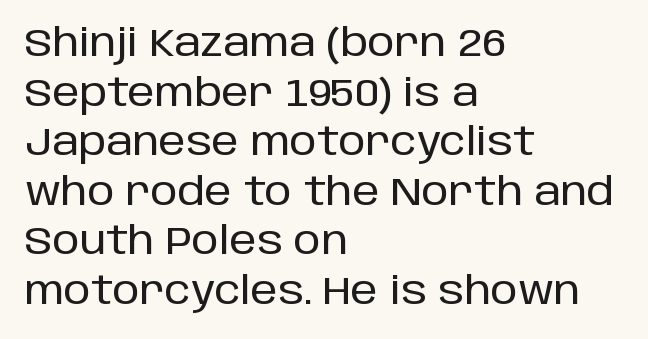
The lettering stays uniformly vertical, giving the passage a roman look. Alignment: flush left. Has an underline been added? It has not. Check where the strokes stop: nothing finishes them off — pure sans. Here the designer chose a conventional face with non-uniform glyph widths. Line spacing here is normal.
